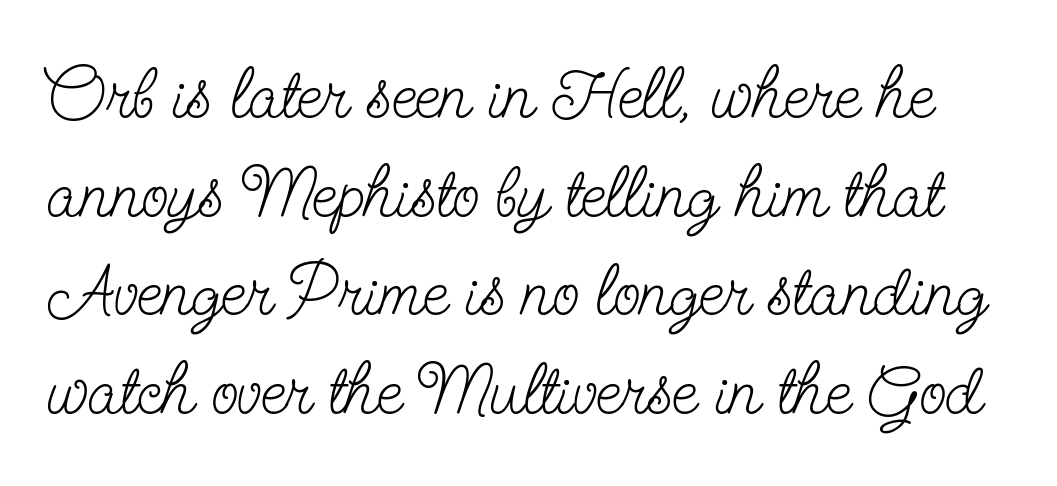
{"serif": "yes", "bold": "no", "weight": "light", "width": "condensed", "stroke_contrast": "low", "x_height": "small", "monospaced": "no", "underline": "no", "line_spacing": "normal", "line_spacing_ratio": 1.39, "letter_spacing": "normal", "letter_spacing_em": 0.0, "glyph_px": 71}
